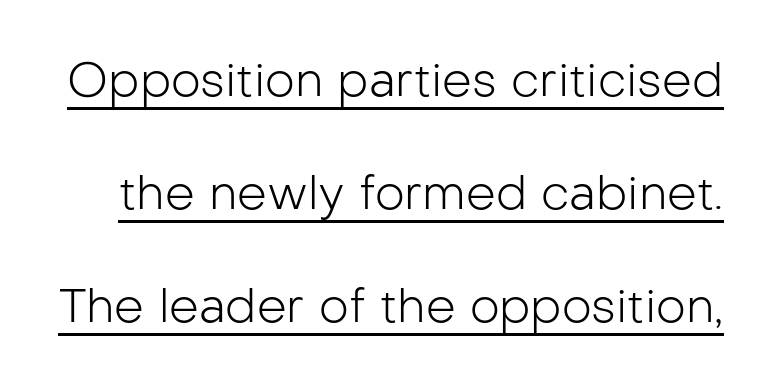
Q: Is the text bold? A: No.
Q: Is the text italic (slanted)? A: No, it is upright.
Q: Is the typeface a serif or a sans-serif typeface? A: Sans-serif.
Q: Is the text underlined? A: Yes.
Q: Is the spacing between letters normal or unusually wide? A: Normal.
Q: Is the spacing between lines tight, normal or loose? A: Loose.
Q: Width (condensed, normal, or wide)? A: Normal.
Q: Stroke contrast? A: Low.
Q: x-height? A: Medium.
Q: Monospaced? A: No.
